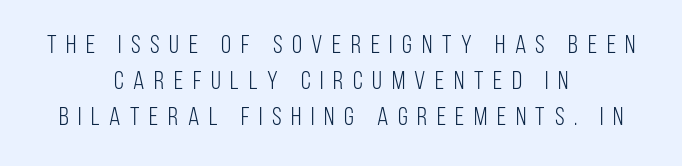
Q: Is the text bold? A: No.
Q: Is the text italic (slanted)? A: No, it is upright.
Q: Is the text underlined? A: No.
Q: How is the paragraph aligned? A: Centered.
Q: Is the spacing between letters normal or unusually wide? A: Unusually wide.
Q: Is the spacing between lines tight, normal or loose? A: Normal.
